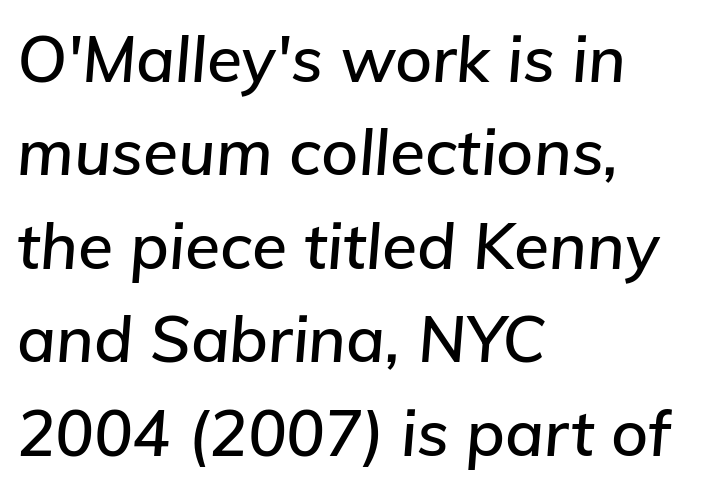
{"italic": "yes", "lean": "right", "slant_degrees": 5, "width": "normal", "stroke_contrast": "low", "x_height": "medium", "monospaced": "no", "underline": "no", "align": "left", "line_spacing": "normal", "line_spacing_ratio": 1.46, "letter_spacing": "normal", "letter_spacing_em": 0.0, "glyph_px": 64}
